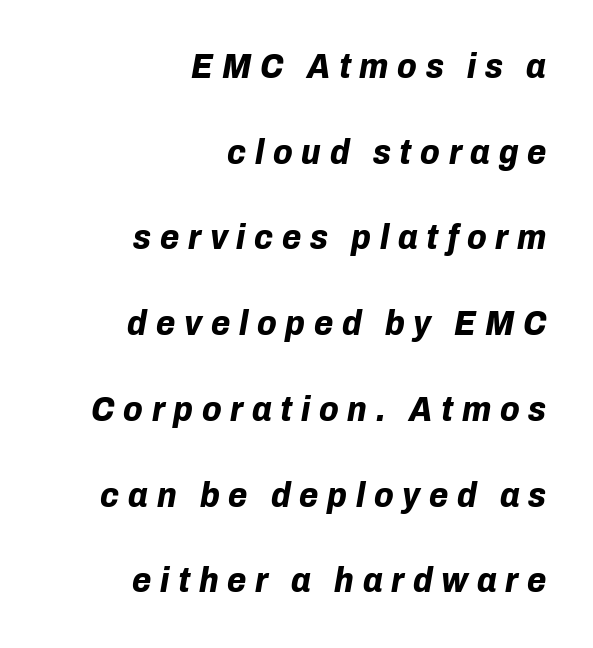
Plain, unruled lines of type. Italic? Definitely — the glyphs are oblique. Looks like regular typesetting: each glyph gets only the width it needs. Every letter is thick-stroked: bold, no question. The lines in this sample share a right terminus and differ only in where they begin. Does extra space separate the letters? Yes, quite a lot of it.
